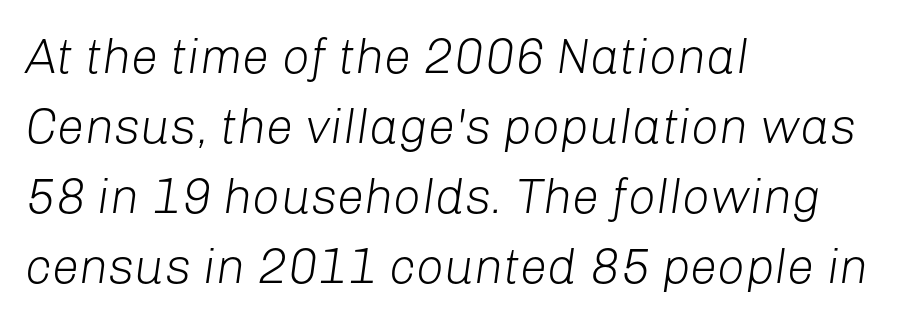
The rendering uses a moderate line-height, typical for paragraphs. The letters advance in unequal steps, a hallmark of proportional type. Weight: not bold — regular or lighter. Glance below the letters and you will spot only blank space. The letters sit at their default tracking, neither squeezed nor spread.
